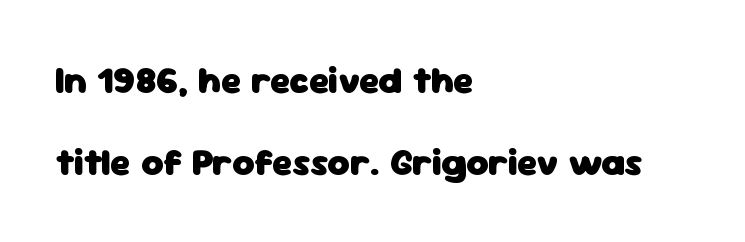
The image shows 38 px heavy sans-serif type, upright; set left-aligned, loose line spacing (2.15x), normal letter spacing, not underlined; low stroke contrast and a medium x-height.
